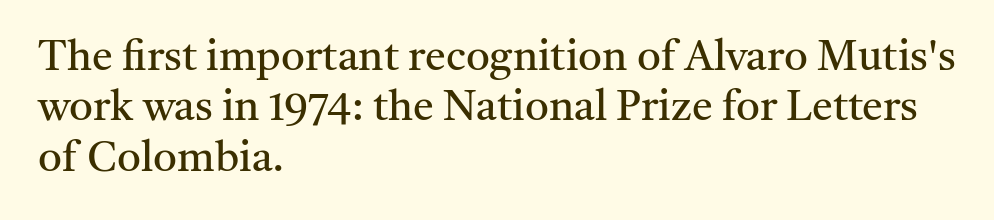
Q: Is the text bold? A: No.
Q: Is the text italic (slanted)? A: No, it is upright.
Q: Is the typeface a serif or a sans-serif typeface? A: Serif.
Q: Is the text underlined? A: No.
Q: How is the paragraph aligned? A: Left-aligned.
Q: Is the spacing between letters normal or unusually wide? A: Normal.
Q: Width (condensed, normal, or wide)? A: Normal.
Q: Stroke contrast? A: Medium.
Q: x-height? A: Medium.
Q: Monospaced? A: No.
